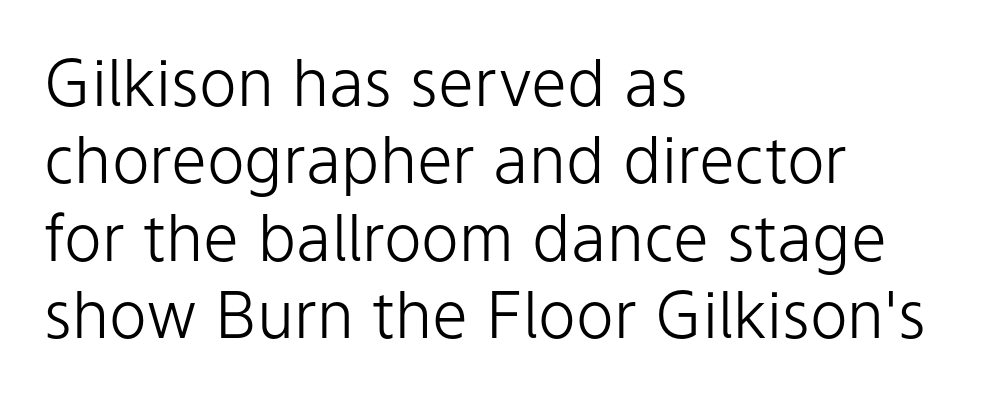
{"serif": "no", "italic": "no", "bold": "no", "weight": "light", "width": "normal", "stroke_contrast": "low", "x_height": "medium", "monospaced": "no", "underline": "no", "align": "left", "line_spacing_ratio": 1.21, "letter_spacing": "normal", "letter_spacing_em": 0.0, "glyph_px": 64}
